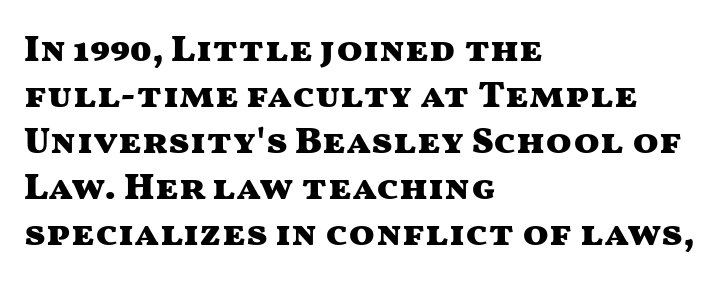
{"serif": "no", "italic": "no", "bold": "yes", "weight": "heavy", "width": "wide", "stroke_contrast": "medium", "x_height": "medium", "monospaced": "no", "underline": "no", "align": "left", "line_spacing_ratio": 1.21, "letter_spacing": "normal", "letter_spacing_em": 0.0, "glyph_px": 38}
